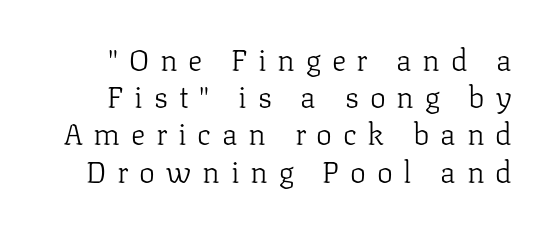
Casual observation: everything's shoved over to the right. Each word looks stretched out because of the extra space between its letters. Ordinary non-slanted type is in use. Here the designer chose a conventional face with non-uniform glyph widths. Stroke thickness stays within the range of a standard reading face or lighter. A clean baseline with only descenders dipping below it.
